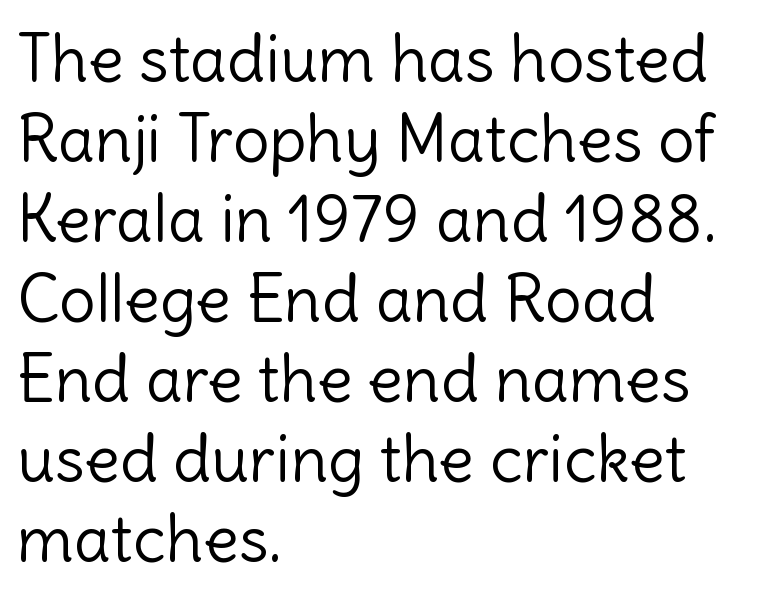
The image shows 65 px light sans-serif type, upright; set left-aligned, line spacing 1.23x, normal letter spacing, not underlined; a medium x-height.
